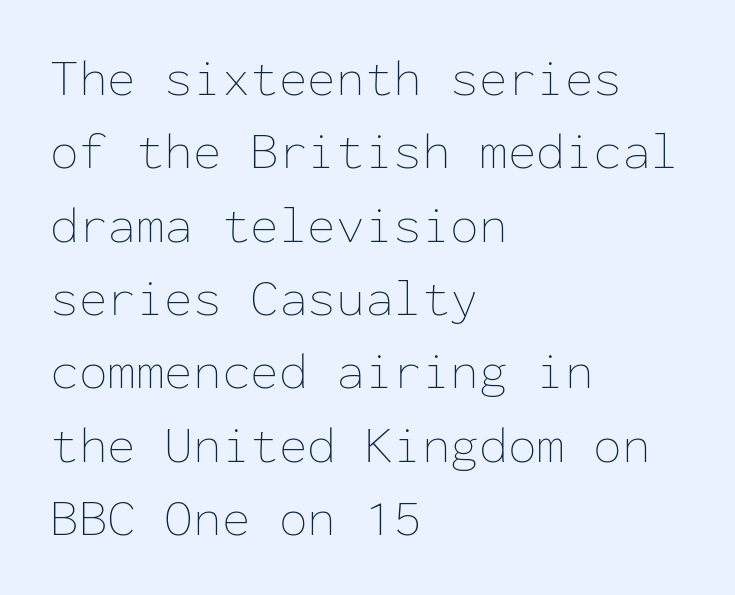
The image shows 52 px thin type, upright, monospaced; set left-aligned, normal line spacing (1.41x), normal letter spacing, not underlined; low stroke contrast and a medium x-height.
